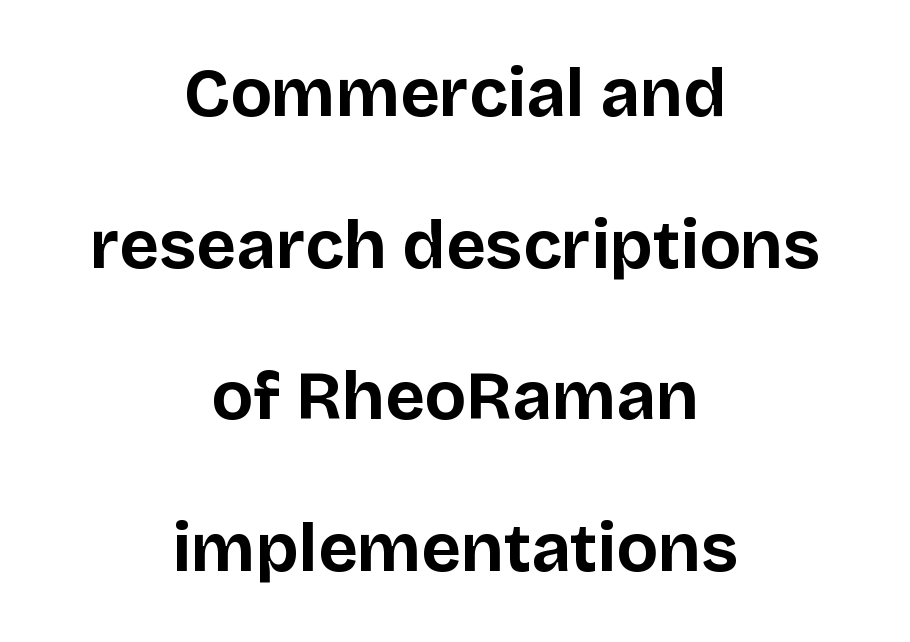
The image shows 68 px bold sans-serif type, upright; set centered, loose line spacing (2.23x), normal letter spacing, not underlined; low stroke contrast and a large x-height.
